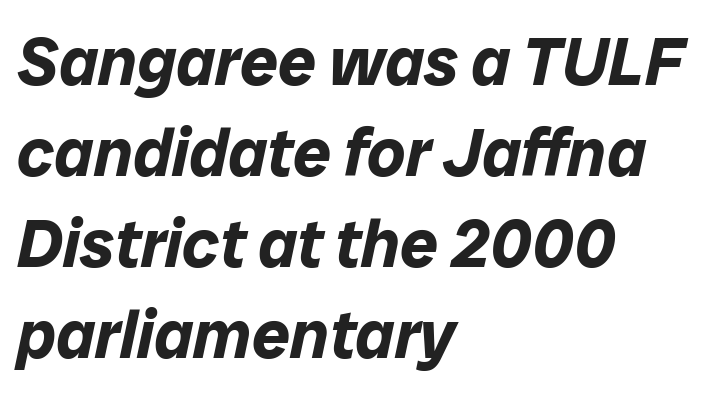
The image shows 67 px bold type, italic (leaning right); set left-aligned, normal line spacing (1.36x), normal letter spacing, not underlined; low stroke contrast and a medium x-height.
